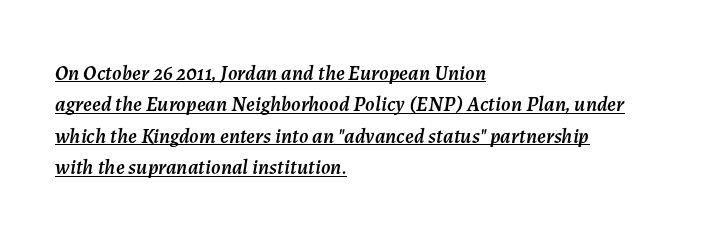
If you drew a ruler down the left edge, every line would touch it. The space between consecutive lines is moderate. Designer's note — italics engaged. In terms of letterspacing, this is plain default setting.
